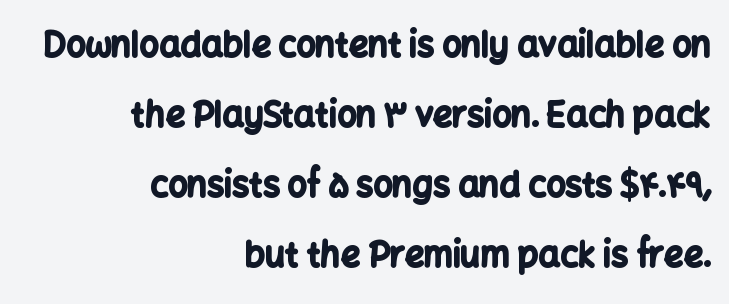
This sample uses an upright cut, with every glyph sitting square on the baseline. Serif or sans? Sans — the stroke terminals are bare. Every row of glyphs terminates at an identical x-position on the right. Baseline-to-baseline distance is far greater than the letter height. The passage shown is typed in a proportional face where columns would drift.
